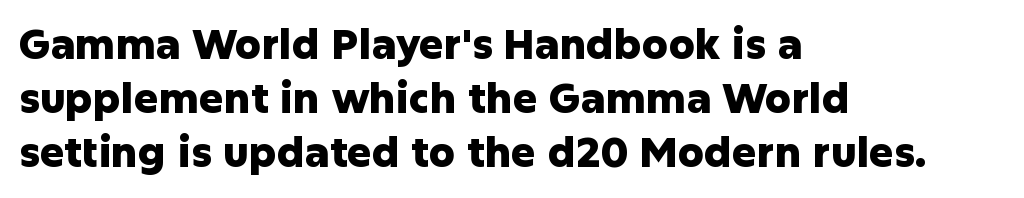
Note: no serifs on the glyphs. The space beneath each line is pristine and unruled. The sample has been set heavy, in full bold. Does extra space separate the letters? No, they use regular spacing.
